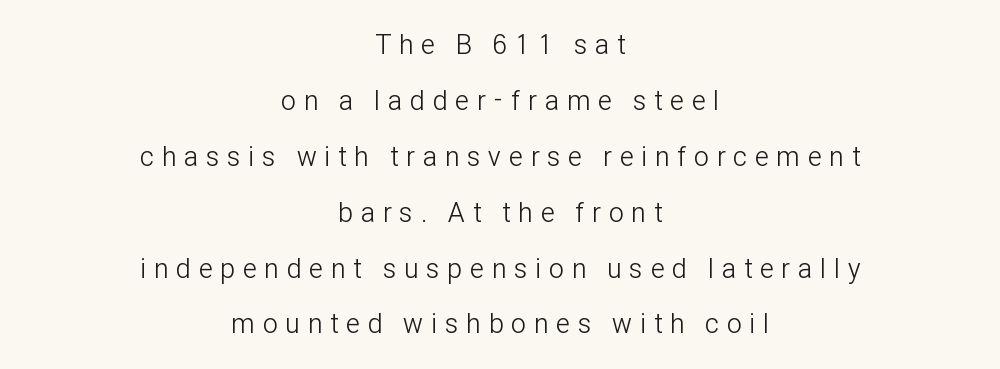
The typesetting does not lean heavy: it is not bold. Reading down the column, the eye jumps a long way to each next line. Caption: expanded tracking, letters set apart. The zone under the glyphs is completely vacant.
